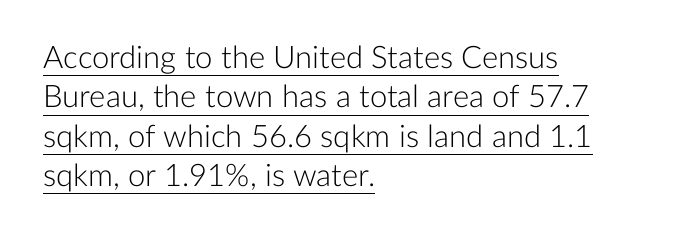
{"serif": "no", "italic": "no", "bold": "no", "weight": "light", "width": "normal", "stroke_contrast": "low", "x_height": "medium", "monospaced": "no", "underline": "yes", "align": "left", "line_spacing": "normal", "line_spacing_ratio": 1.27, "letter_spacing": "normal", "letter_spacing_em": 0.0, "glyph_px": 31}
